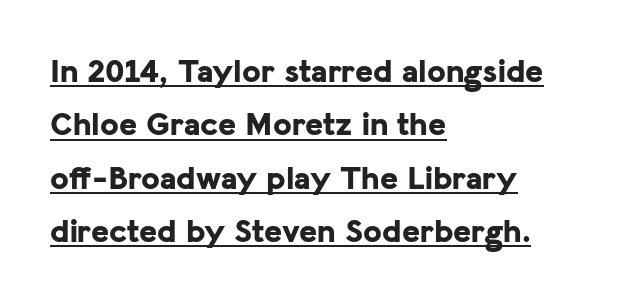
Is this a fixed-width face? No — the glyphs have proportional, varying widths. Each word holds together tightly as a unit, with standard inter-letter gaps. The rag falls on the right side of this text block. These lines are composed in type without serifs.
